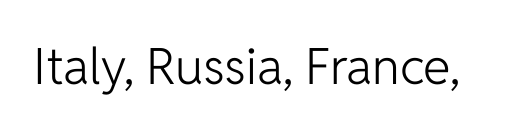
Q: Is the text bold? A: No.
Q: Is the text italic (slanted)? A: No, it is upright.
Q: Is the typeface a serif or a sans-serif typeface? A: Sans-serif.
Q: Is the text underlined? A: No.
Q: Is the spacing between letters normal or unusually wide? A: Normal.
Q: Width (condensed, normal, or wide)? A: Normal.
Q: Stroke contrast? A: Low.
Q: x-height? A: Medium.
Q: Monospaced? A: No.
